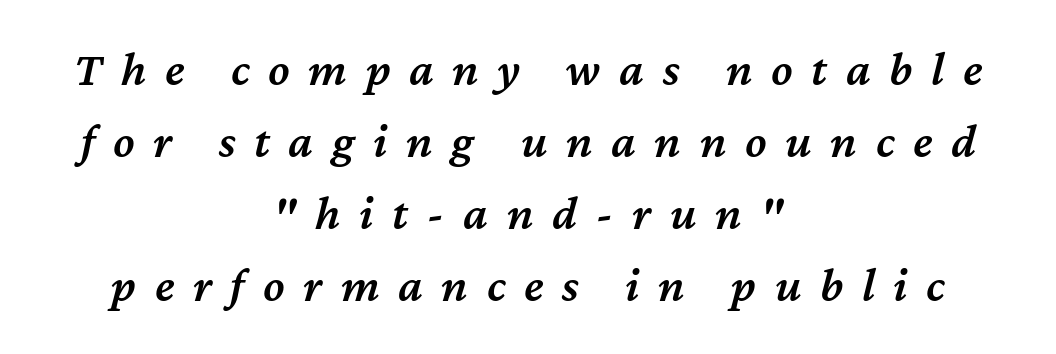
The typesetting leans somewhat heavy: a semibold. You could not count columns in this text — the font is proportionally spaced. Glance below the letters and you will spot only blank space. Layout note: lines centered.
